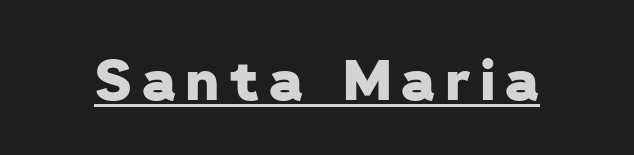
Q: Is the text bold? A: Yes.
Q: Is the typeface a serif or a sans-serif typeface? A: Sans-serif.
Q: Is the text underlined? A: Yes.
Q: Width (condensed, normal, or wide)? A: Normal.
Q: Stroke contrast? A: Low.
Q: x-height? A: Medium.
Q: Monospaced? A: No.
